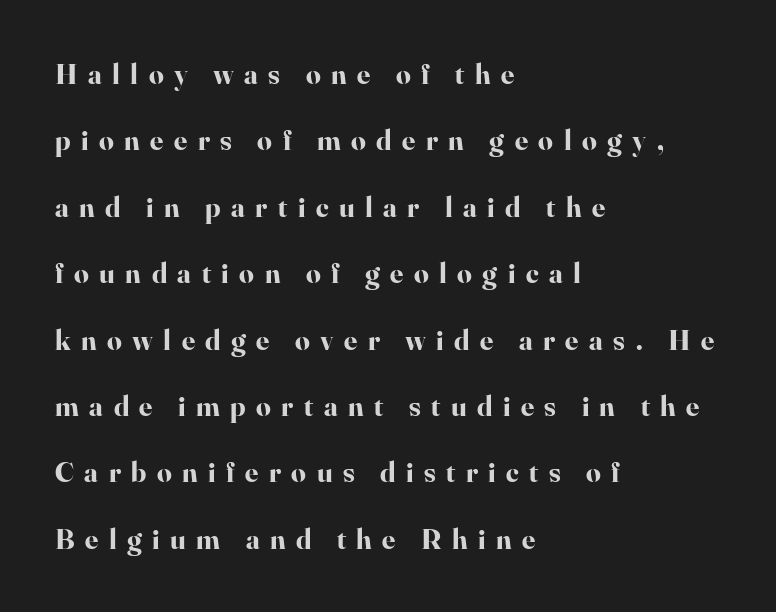
The image shows 29 px bold serif type, upright; set left-aligned, loose line spacing (2.29x), unusually wide letter spacing (+0.36 em), not underlined; high stroke contrast and a small x-height.
